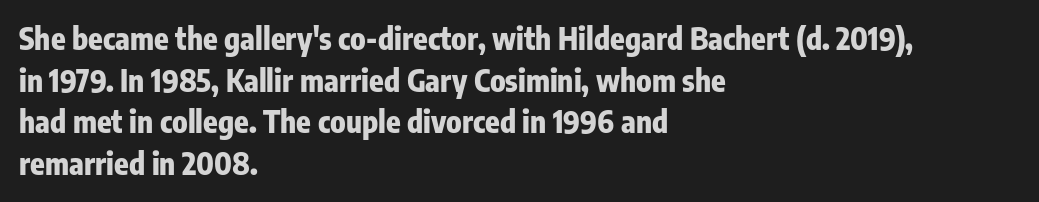
Q: Is the text bold? A: Yes.
Q: Is the text italic (slanted)? A: No, it is upright.
Q: Is the typeface a serif or a sans-serif typeface? A: Sans-serif.
Q: Is the text underlined? A: No.
Q: How is the paragraph aligned? A: Left-aligned.
Q: Is the spacing between letters normal or unusually wide? A: Normal.
Q: Is the spacing between lines tight, normal or loose? A: Normal.
Q: Width (condensed, normal, or wide)? A: Condensed.
Q: Stroke contrast? A: Low.
Q: x-height? A: Medium.
Q: Monospaced? A: No.
